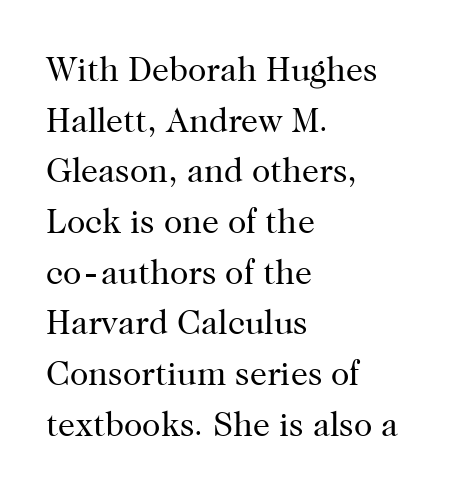
The image shows 34 px regular-weight serif type, upright; set left-aligned, normal line spacing (1.49x), normal letter spacing, not underlined; high stroke contrast and a medium x-height.
